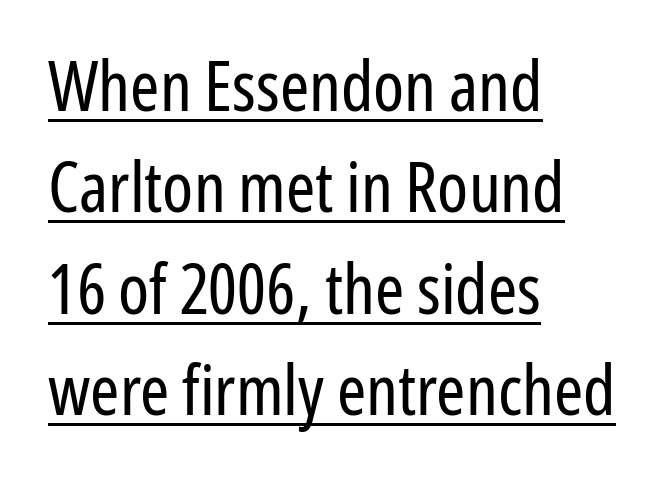
The image shows 70 px regular-weight, condensed sans-serif type, upright; set left-aligned, normal line spacing (1.45x), normal letter spacing, underlined; low stroke contrast and a medium x-height.
